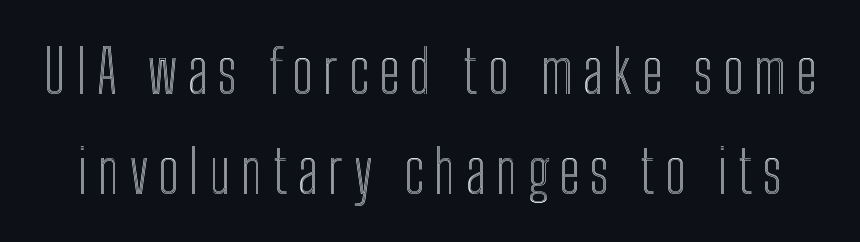
{"italic": "no", "width": "condensed", "x_height": "medium", "monospaced": "no", "underline": "no", "line_spacing": "normal", "line_spacing_ratio": 1.69, "glyph_px": 59}
